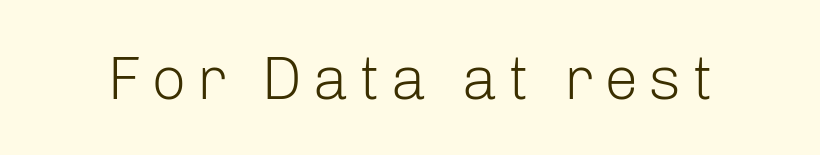
Q: Is the text bold? A: No.
Q: Is the text italic (slanted)? A: No, it is upright.
Q: Is the typeface a serif or a sans-serif typeface? A: Sans-serif.
Q: Is the text underlined? A: No.
Q: Width (condensed, normal, or wide)? A: Normal.
Q: Stroke contrast? A: Low.
Q: x-height? A: Medium.
Q: Monospaced? A: No.
